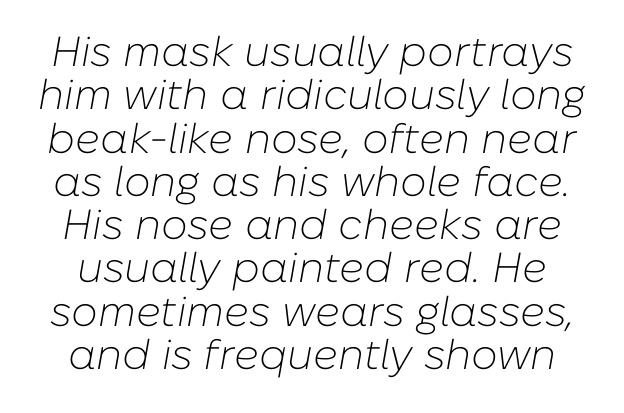
Q: Is the text bold? A: No.
Q: Is the text italic (slanted)? A: Yes, it leans right by about 10 degrees.
Q: Is the text underlined? A: No.
Q: Is the spacing between letters normal or unusually wide? A: Normal.
Q: Is the spacing between lines tight, normal or loose? A: Tight.
Q: Width (condensed, normal, or wide)? A: Normal.
Q: Stroke contrast? A: Low.
Q: x-height? A: Medium.
Q: Monospaced? A: No.
